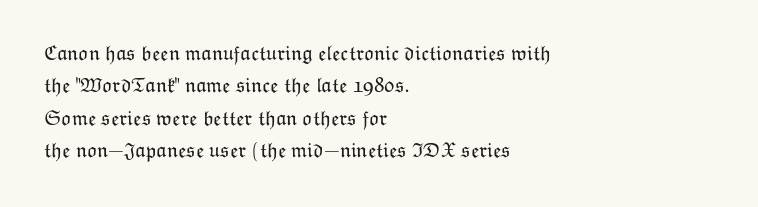
{"italic": "no", "bold": "no", "underline": "no", "align": "left", "line_spacing": "normal", "line_spacing_ratio": 1.54, "letter_spacing": "normal", "letter_spacing_em": 0.0, "glyph_px": 21}
